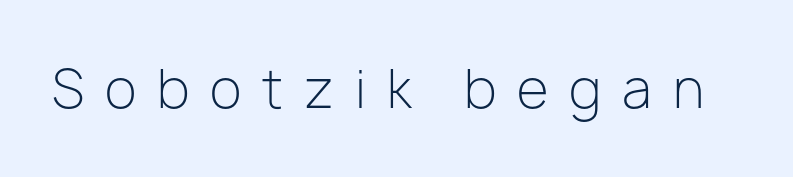
In terms of posture, this sample is upright. Grotesque or geometric, the face here clearly has no serifs. Varying glyph widths throughout — classic text-font behaviour. Rule under the text: the space is simply empty. The type is letterspaced generously, with wide tracking. The weight would be labelled regular, book, light, or lighter still.
